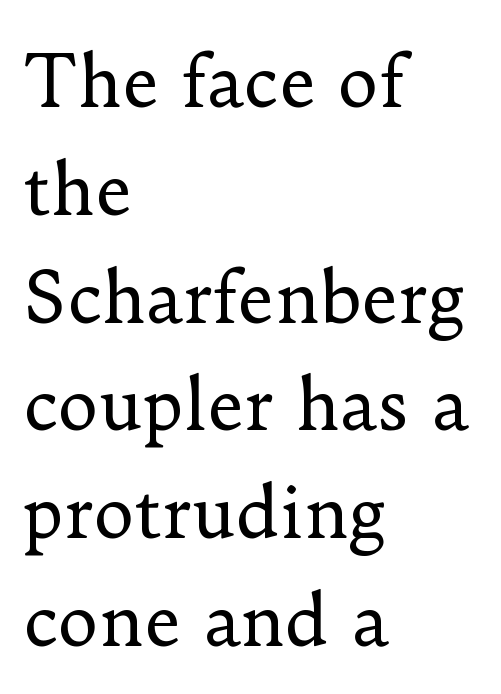
Q: Is the text bold? A: No.
Q: Is the text italic (slanted)? A: No, it is upright.
Q: Is the typeface a serif or a sans-serif typeface? A: Serif.
Q: Is the text underlined? A: No.
Q: How is the paragraph aligned? A: Left-aligned.
Q: Is the spacing between letters normal or unusually wide? A: Normal.
Q: Is the spacing between lines tight, normal or loose? A: Normal.
Q: Width (condensed, normal, or wide)? A: Normal.
Q: Stroke contrast? A: Low.
Q: x-height? A: Small.
Q: Monospaced? A: No.
